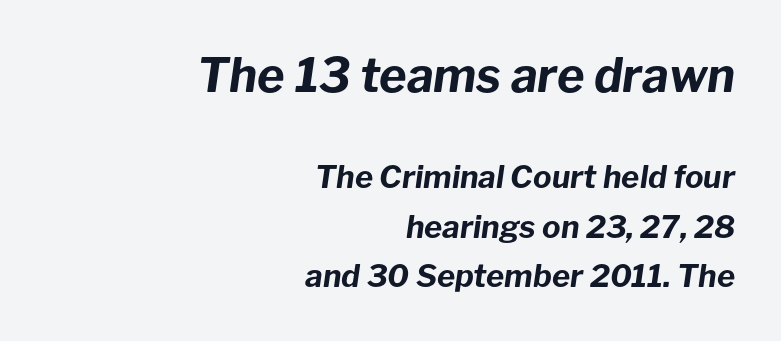
Q: Is the text bold? A: Yes.
Q: Is the text italic (slanted)? A: Yes, it leans right by about 8 degrees.
Q: Is the text underlined? A: No.
Q: How is the paragraph aligned? A: Right-aligned.
Q: Is the spacing between letters normal or unusually wide? A: Normal.
Q: Is the spacing between lines tight, normal or loose? A: Normal.
Q: Which block of text is set in a larger size, the first (top) or the second (bottom)? A: The first (top) one.
Q: Width (condensed, normal, or wide)? A: Normal.
Q: Stroke contrast? A: Low.
Q: x-height? A: Medium.
Q: Monospaced? A: No.
